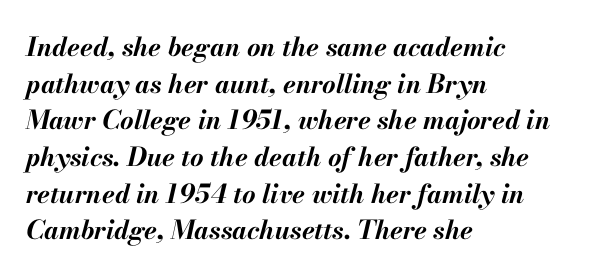
Q: Is the text bold? A: Yes.
Q: Is the text italic (slanted)? A: Yes, it leans right by about 13 degrees.
Q: Is the text underlined? A: No.
Q: How is the paragraph aligned? A: Left-aligned.
Q: Is the spacing between letters normal or unusually wide? A: Normal.
Q: Is the spacing between lines tight, normal or loose? A: Normal.
